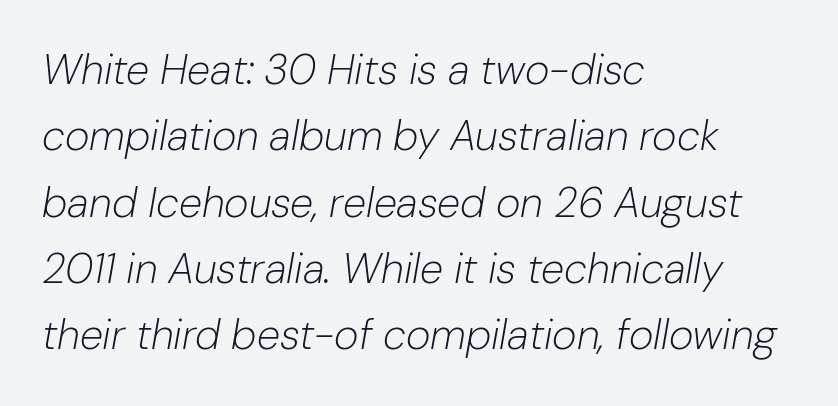
The words here are not underlined. Does extra space separate the letters? No, they use regular spacing. Stems and bowls with no extra thickness — not bold. These lines stack with their left ends in a neat column. Spacing verdict: proportional, widths tailored to each character.
